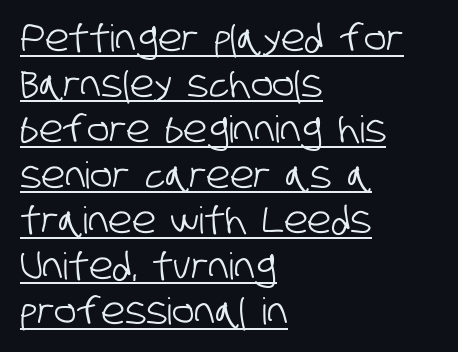
The image shows 37 px condensed sans-serif type; set left-aligned, line spacing 1.23x, normal letter spacing, underlined; low stroke contrast and a large x-height.
